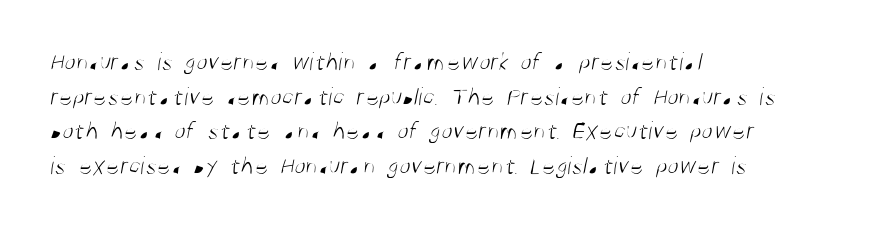
Q: Is the text bold? A: No.
Q: Is the text underlined? A: No.
Q: How is the paragraph aligned? A: Left-aligned.
Q: Is the spacing between letters normal or unusually wide? A: Normal.
Q: Is the spacing between lines tight, normal or loose? A: Normal.
